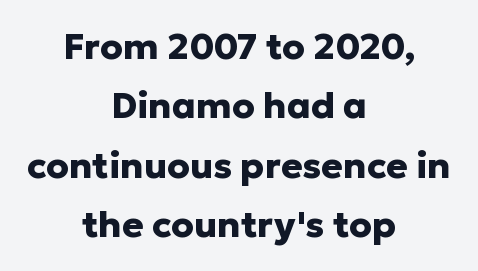
{"serif": "no", "italic": "no", "bold": "yes", "weight": "heavy", "width": "normal", "stroke_contrast": "low", "x_height": "medium", "monospaced": "no", "underline": "no", "align": "center", "line_spacing": "normal", "line_spacing_ratio": 1.65, "letter_spacing": "normal", "letter_spacing_em": 0.0, "glyph_px": 36}
